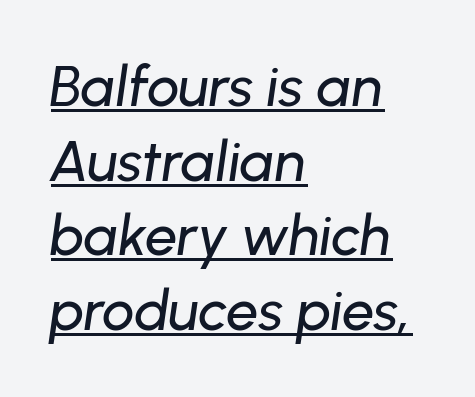
Honestly, the row spacing looks completely unremarkable. Designer's note — italics engaged. This sample is left-justified, so line endings fall wherever the words run out. The typesetter has applied underlining to the passage shown. Tracking value appears to be zero — textbook default spacing.
